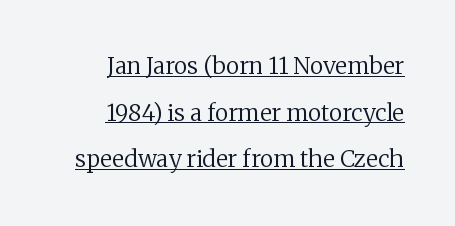
Q: Is the text bold? A: No.
Q: Is the text italic (slanted)? A: No, it is upright.
Q: Is the text underlined? A: Yes.
Q: How is the paragraph aligned? A: Right-aligned.
Q: Is the spacing between letters normal or unusually wide? A: Normal.
Q: Is the spacing between lines tight, normal or loose? A: Loose.
